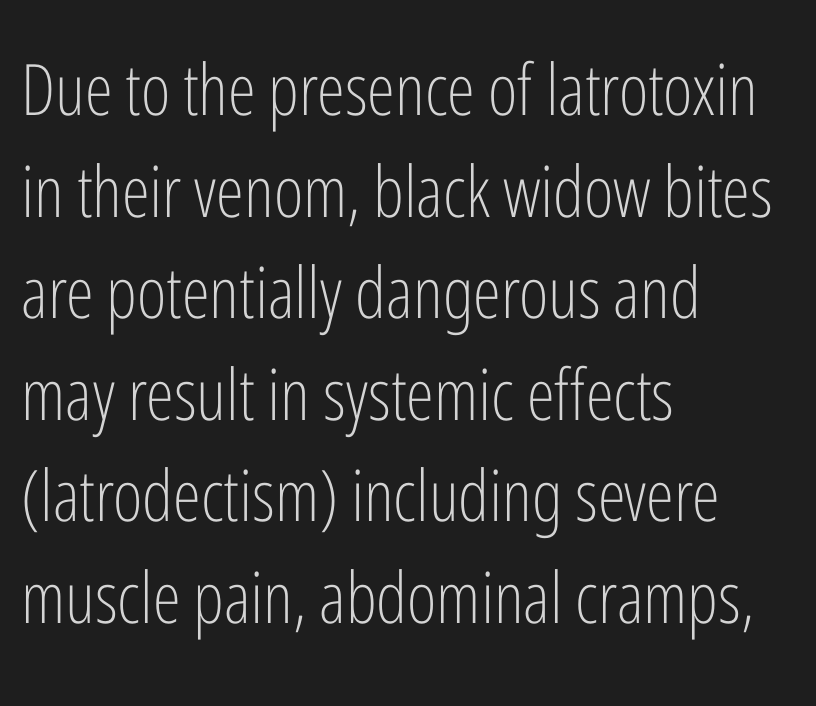
{"serif": "no", "italic": "no", "bold": "no", "weight": "light", "width": "condensed", "stroke_contrast": "low", "x_height": "medium", "monospaced": "no", "underline": "no", "align": "left", "line_spacing": "normal", "line_spacing_ratio": 1.43, "letter_spacing": "normal", "letter_spacing_em": 0.0, "glyph_px": 71}
